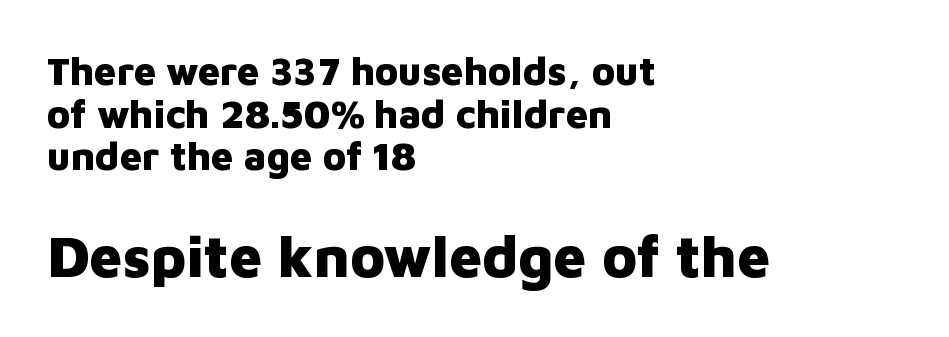
Strokes here are thick enough to call this a true bold. Reading down the block, your eye returns to a fixed left position each line. If you squint, the bottom block still reads clearly — it's the larger of the two. Very little white space separates one row of letters from the next. Style check: upright.
